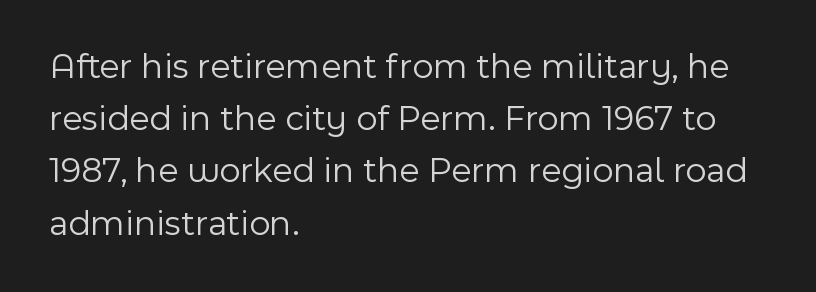
Q: Is the text bold? A: No.
Q: Is the text italic (slanted)? A: No, it is upright.
Q: Is the typeface a serif or a sans-serif typeface? A: Sans-serif.
Q: Is the text underlined? A: No.
Q: How is the paragraph aligned? A: Left-aligned.
Q: Is the spacing between letters normal or unusually wide? A: Normal.
Q: Is the spacing between lines tight, normal or loose? A: Normal.
Q: Width (condensed, normal, or wide)? A: Normal.
Q: x-height? A: Medium.
Q: Monospaced? A: No.
